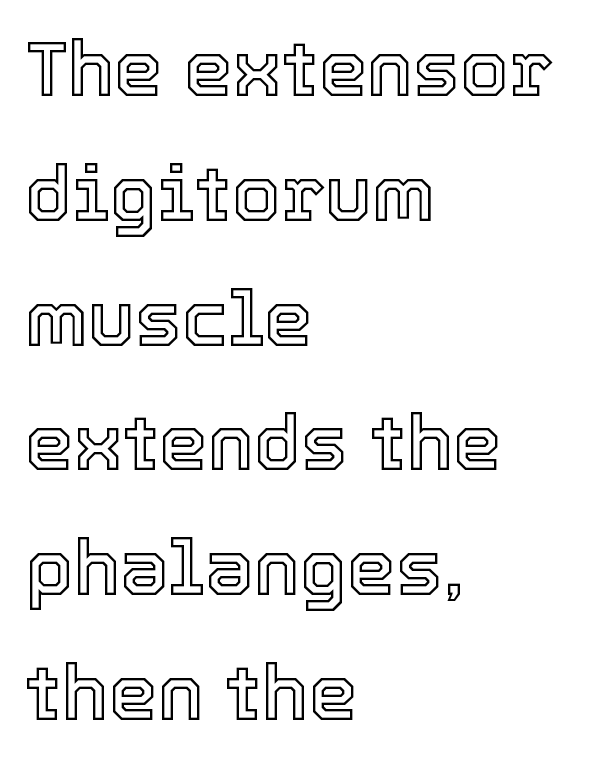
{"italic": "no", "width": "normal", "x_height": "medium", "monospaced": "no", "underline": "no", "align": "left", "line_spacing": "normal", "line_spacing_ratio": 1.6, "letter_spacing": "normal", "letter_spacing_em": 0.0, "glyph_px": 78}
